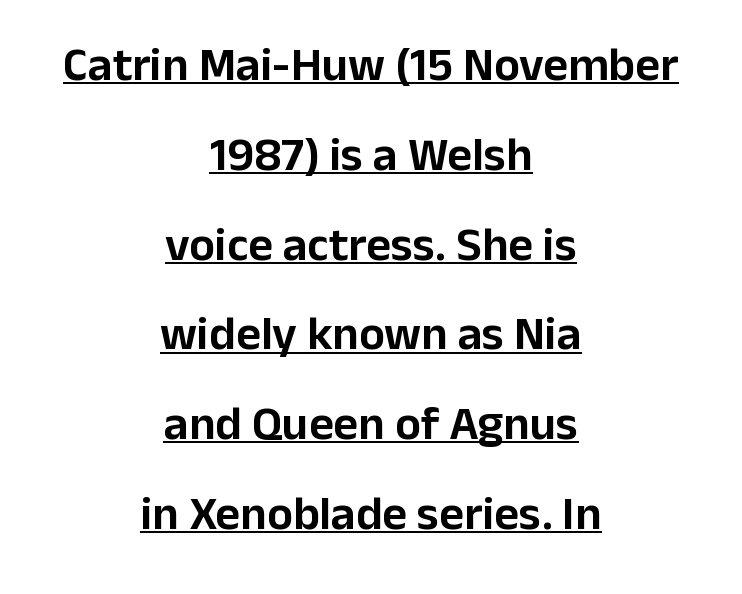
The image shows 48 px sans-serif type, upright; set centered, line spacing 1.87x, normal letter spacing, underlined; low stroke contrast and a medium x-height.
